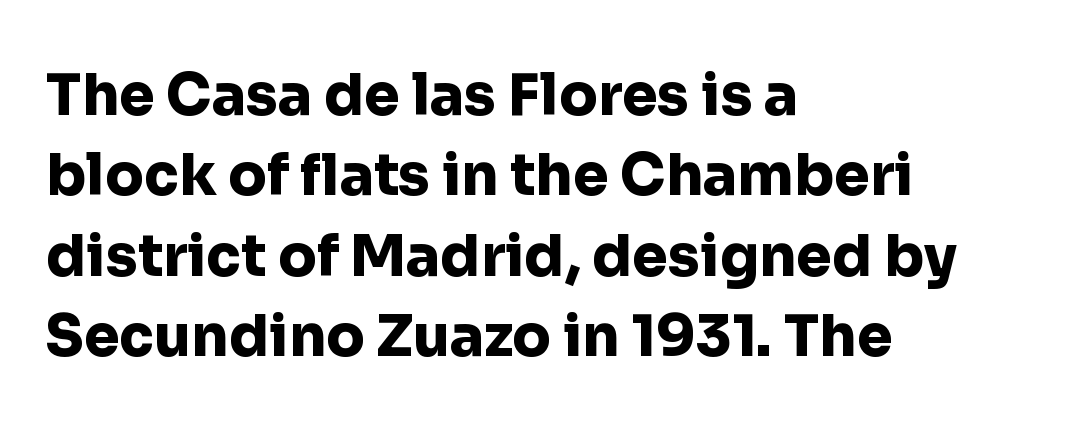
Q: Is the text bold? A: Yes.
Q: Is the text italic (slanted)? A: No, it is upright.
Q: Is the typeface a serif or a sans-serif typeface? A: Sans-serif.
Q: Is the text underlined? A: No.
Q: How is the paragraph aligned? A: Left-aligned.
Q: Is the spacing between letters normal or unusually wide? A: Normal.
Q: Is the spacing between lines tight, normal or loose? A: Normal.
Q: Width (condensed, normal, or wide)? A: Normal.
Q: Stroke contrast? A: Low.
Q: x-height? A: Medium.
Q: Monospaced? A: No.
